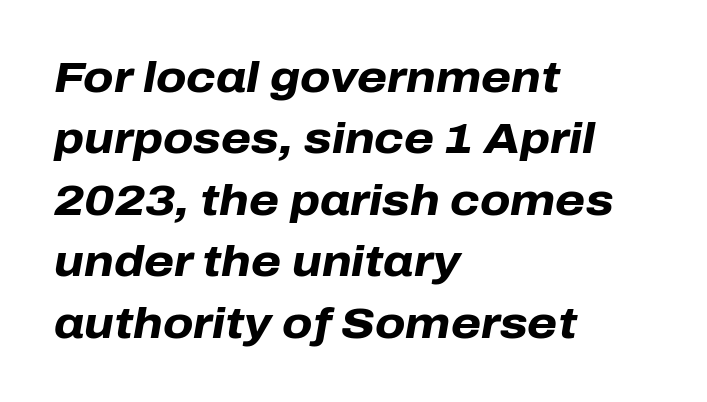
Q: Is the text bold? A: Yes.
Q: Is the text italic (slanted)? A: Yes, it leans right by about 10 degrees.
Q: Is the text underlined? A: No.
Q: How is the paragraph aligned? A: Left-aligned.
Q: Is the spacing between letters normal or unusually wide? A: Normal.
Q: Is the spacing between lines tight, normal or loose? A: Normal.
Q: Width (condensed, normal, or wide)? A: Normal.
Q: Stroke contrast? A: Low.
Q: x-height? A: Medium.
Q: Monospaced? A: No.
